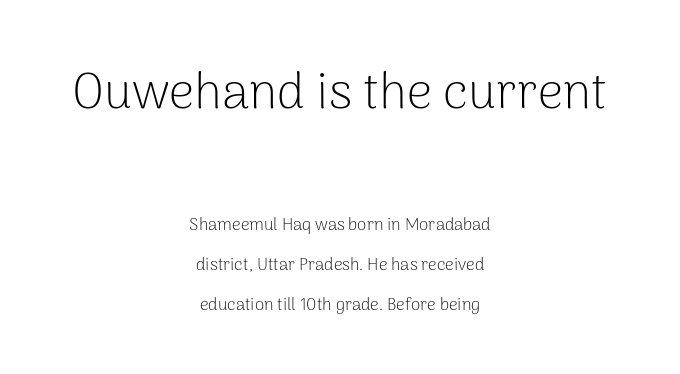
The image shows 50 px light sans-serif type, upright; set centered, loose line spacing (2.34x), normal letter spacing, not underlined; the first (top) block is 2.94x larger; low stroke contrast and a medium x-height.
